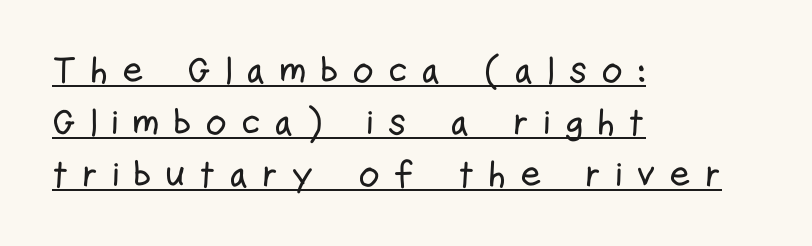
The passage shown has open, widely tracked lettering throughout. The lines are quadded left. The face used here is proportionally spaced, like ordinary book or web type. The sample's only ornament is a line tracing under the words. The typeface chosen for these lines omits serifs. Does the lettering tilt? It doesn't — this is upright.
